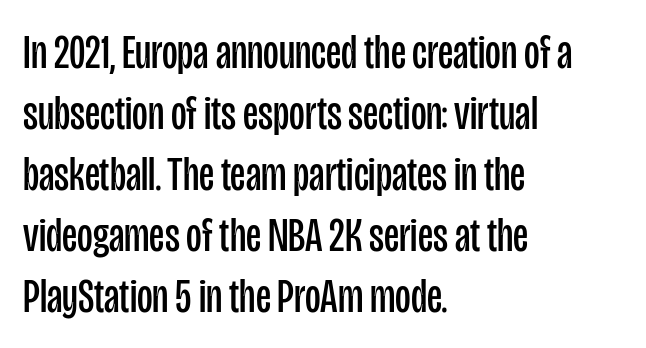
The image shows 48 px regular-weight, condensed sans-serif type, upright; set left-aligned, normal line spacing (1.27x), normal letter spacing, not underlined; low stroke contrast and a large x-height.
